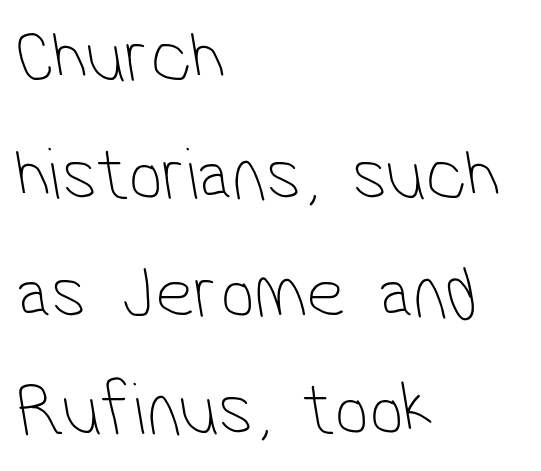
Q: Is the text bold? A: No.
Q: Is the typeface a serif or a sans-serif typeface? A: Sans-serif.
Q: Is the text underlined? A: No.
Q: How is the paragraph aligned? A: Left-aligned.
Q: Is the spacing between letters normal or unusually wide? A: Normal.
Q: Is the spacing between lines tight, normal or loose? A: Normal.
Q: Width (condensed, normal, or wide)? A: Condensed.
Q: Stroke contrast? A: Low.
Q: x-height? A: Medium.
Q: Monospaced? A: No.
